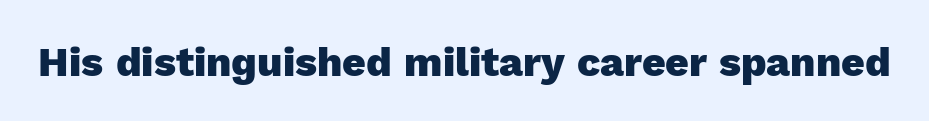
{"serif": "no", "italic": "no", "bold": "yes", "weight": "heavy", "width": "normal", "x_height": "medium", "monospaced": "no", "underline": "no", "letter_spacing": "normal", "letter_spacing_em": 0.0, "glyph_px": 41}
